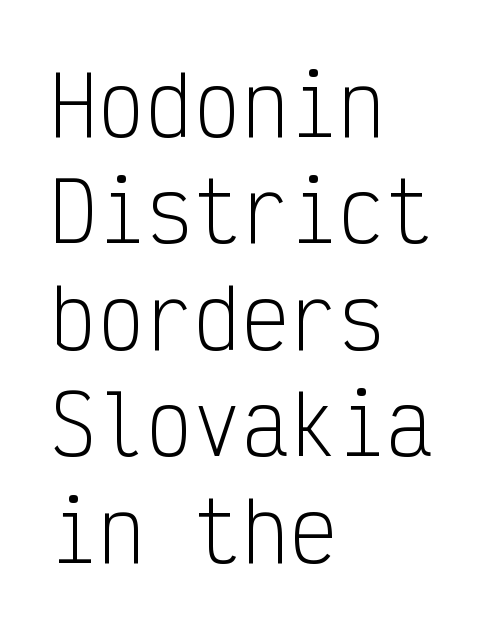
{"serif": "no", "italic": "no", "bold": "no", "weight": "light", "width": "condensed", "stroke_contrast": "low", "x_height": "medium", "monospaced": "yes", "underline": "no", "align": "left", "line_spacing": "normal", "line_spacing_ratio": 1.33, "letter_spacing": "normal", "letter_spacing_em": 0.0, "glyph_px": 80}
